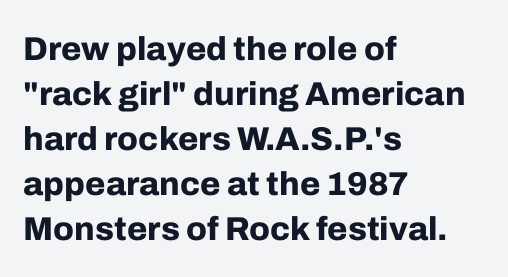
Line beginnings align vertically; line endings do not. Vertical spacing — default. Default kerning and tracking; the words read as compact shapes. Type without underlining. Unlike a traditional serif, this face leaves its strokes unadorned. Strong, thick strokes mark this as bold type.
